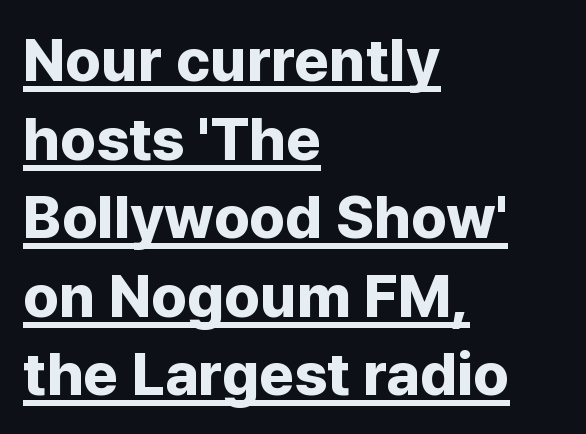
The image shows 60 px bold sans-serif type, upright; set left-aligned, normal line spacing (1.31x), normal letter spacing, underlined; low stroke contrast and a medium x-height.
